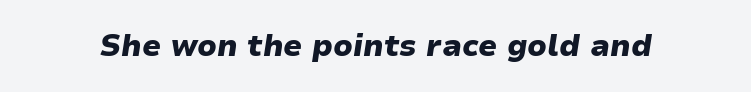
Q: Is the text bold? A: Yes.
Q: Is the text italic (slanted)? A: Yes, it leans right by about 9 degrees.
Q: Is the text underlined? A: No.
Q: Is the spacing between letters normal or unusually wide? A: Normal.
Q: Width (condensed, normal, or wide)? A: Wide.
Q: Stroke contrast? A: Low.
Q: x-height? A: Medium.
Q: Monospaced? A: No.
